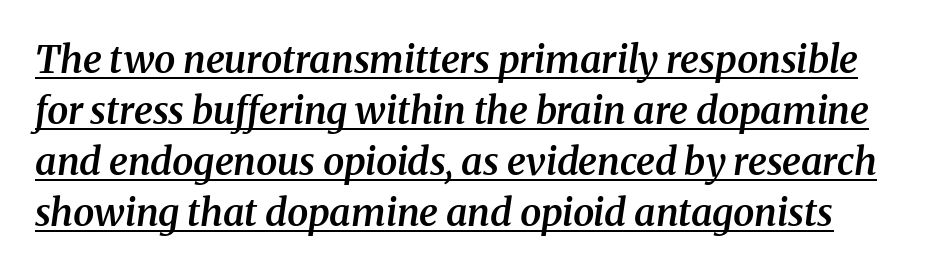
{"serif": "yes", "italic": "yes", "lean": "right", "slant_degrees": 8, "bold": "semi", "weight": "semibold", "width": "normal", "stroke_contrast": "medium", "x_height": "medium", "monospaced": "no", "underline": "yes", "line_spacing": "normal", "line_spacing_ratio": 1.34, "letter_spacing": "normal", "letter_spacing_em": 0.0, "glyph_px": 38}
